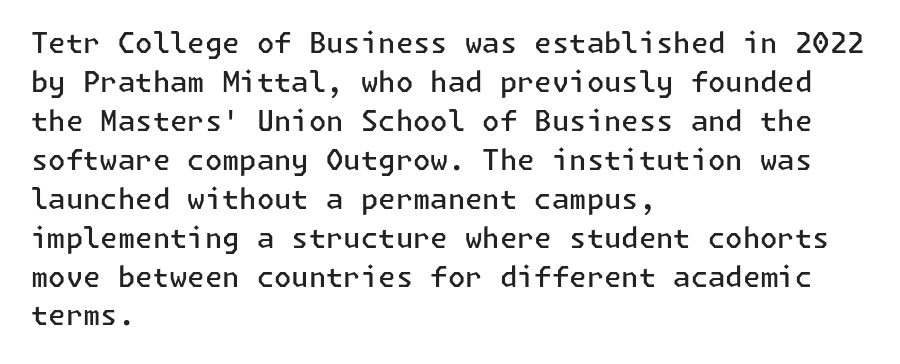
Q: Is the text bold? A: Semi-bold.
Q: Is the text italic (slanted)? A: No, it is upright.
Q: Is the typeface a serif or a sans-serif typeface? A: Sans-serif.
Q: Is the text underlined? A: No.
Q: How is the paragraph aligned? A: Left-aligned.
Q: Is the spacing between letters normal or unusually wide? A: Normal.
Q: Is the spacing between lines tight, normal or loose? A: Normal.
Q: Width (condensed, normal, or wide)? A: Normal.
Q: Stroke contrast? A: Low.
Q: x-height? A: Medium.
